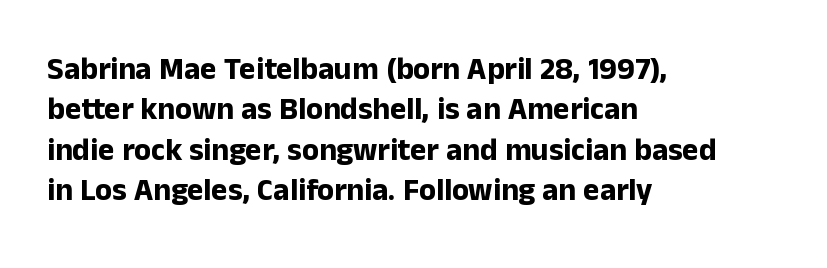
{"serif": "no", "italic": "no", "bold": "yes", "weight": "bold", "width": "normal", "stroke_contrast": "low", "x_height": "medium", "monospaced": "no", "underline": "no", "align": "left", "line_spacing": "normal", "line_spacing_ratio": 1.3, "letter_spacing": "normal", "letter_spacing_em": 0.0, "glyph_px": 31}
